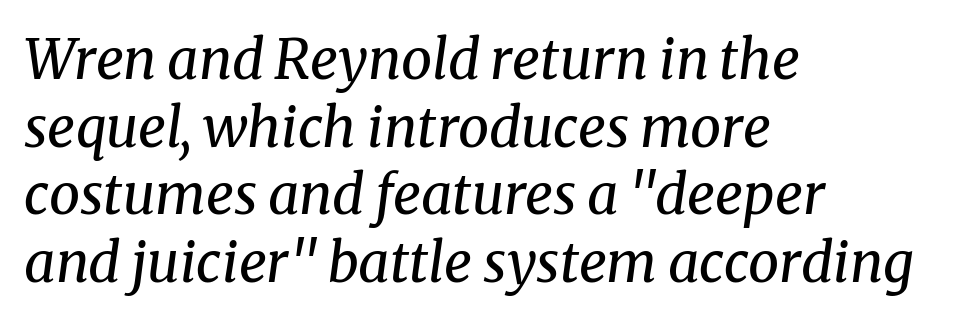
Q: Is the text bold? A: No.
Q: Is the text italic (slanted)? A: Yes, it leans right by about 8 degrees.
Q: Is the typeface a serif or a sans-serif typeface? A: Serif.
Q: Is the text underlined? A: No.
Q: How is the paragraph aligned? A: Left-aligned.
Q: Is the spacing between letters normal or unusually wide? A: Normal.
Q: Width (condensed, normal, or wide)? A: Normal.
Q: Stroke contrast? A: Medium.
Q: x-height? A: Medium.
Q: Monospaced? A: No.
